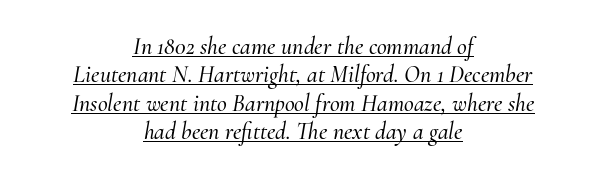
Each word holds together tightly as a unit, with standard inter-letter gaps. The typesetter chose a symmetrical, centered arrangement here. This is underlined copy, the kind a proofreader might mark for attention. The passage shown leans; its letterforms are oblique.
